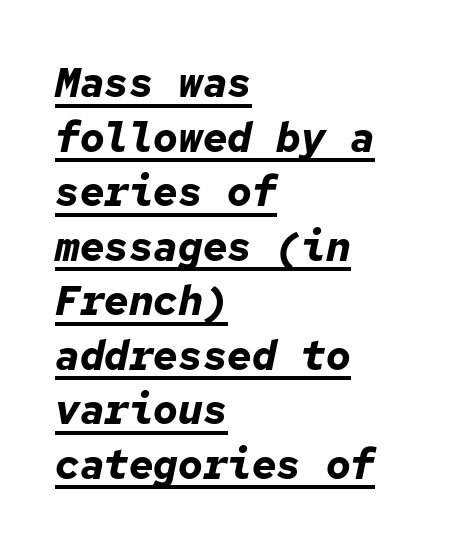
{"italic": "yes", "lean": "right", "slant_degrees": 12, "bold": "yes", "weight": "bold", "width": "normal", "stroke_contrast": "low", "x_height": "medium", "monospaced": "yes", "underline": "yes", "align": "left", "line_spacing": "normal", "line_spacing_ratio": 1.33, "letter_spacing": "normal", "letter_spacing_em": 0.0, "glyph_px": 41}
